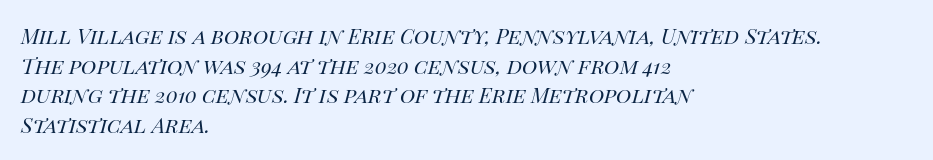
Q: Is the text bold? A: No.
Q: Is the text italic (slanted)? A: Yes, it leans right by about 14 degrees.
Q: Is the text underlined? A: No.
Q: How is the paragraph aligned? A: Left-aligned.
Q: Is the spacing between letters normal or unusually wide? A: Normal.
Q: Is the spacing between lines tight, normal or loose? A: Normal.
